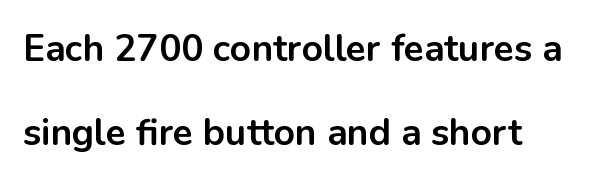
Q: Is the text bold? A: Yes.
Q: Is the text italic (slanted)? A: No, it is upright.
Q: Is the typeface a serif or a sans-serif typeface? A: Sans-serif.
Q: Is the text underlined? A: No.
Q: How is the paragraph aligned? A: Left-aligned.
Q: Is the spacing between letters normal or unusually wide? A: Normal.
Q: Is the spacing between lines tight, normal or loose? A: Loose.
Q: Width (condensed, normal, or wide)? A: Normal.
Q: Stroke contrast? A: Low.
Q: x-height? A: Medium.
Q: Monospaced? A: No.
